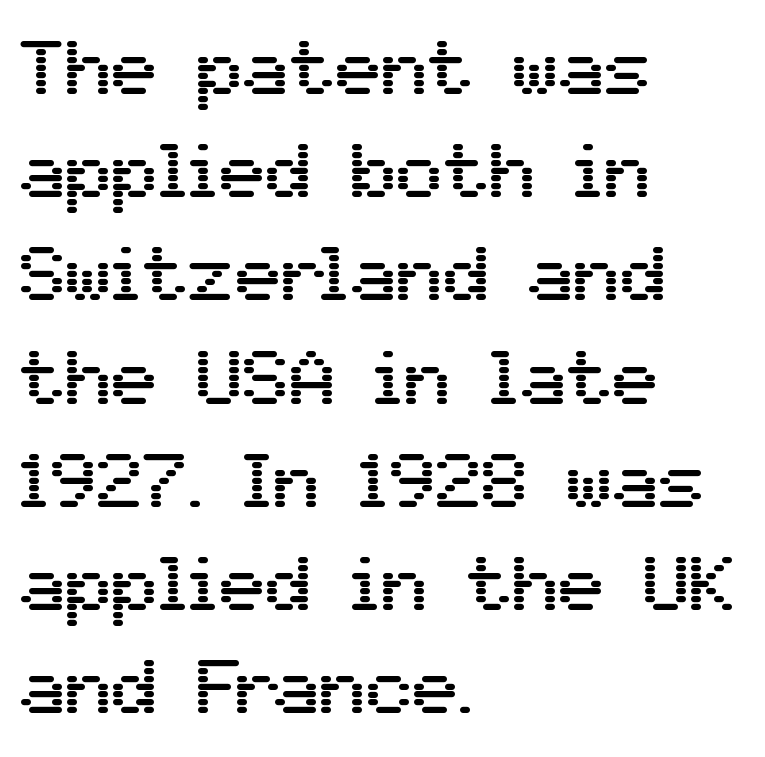
{"serif": "no", "italic": "no", "width": "normal", "stroke_contrast": "medium", "x_height": "medium", "monospaced": "no", "underline": "no", "align": "left", "line_spacing": "normal", "line_spacing_ratio": 1.34, "letter_spacing": "normal", "letter_spacing_em": 0.0, "glyph_px": 77}
